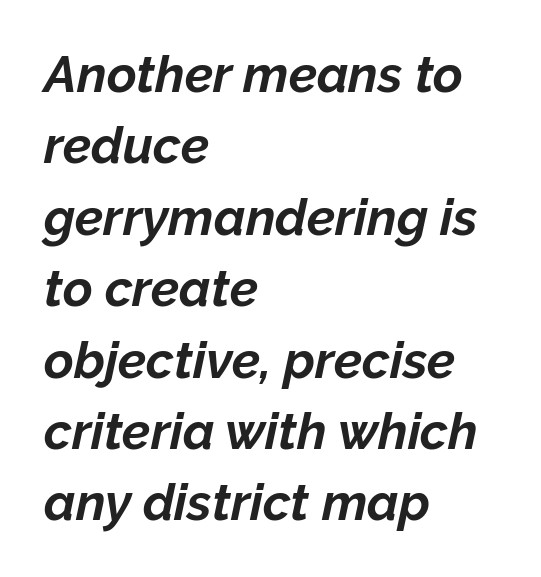
The characters look thick and weighty, a clear bold. Slant detected: the letters are inclined. Notice how descenders clear the ascenders below comfortably — that's standard leading. The gaps between neighbouring characters are ordinary and unremarkable. Letters rest on an invisible, unmarked baseline. Reading down the block, your eye returns to a fixed left position each line.
